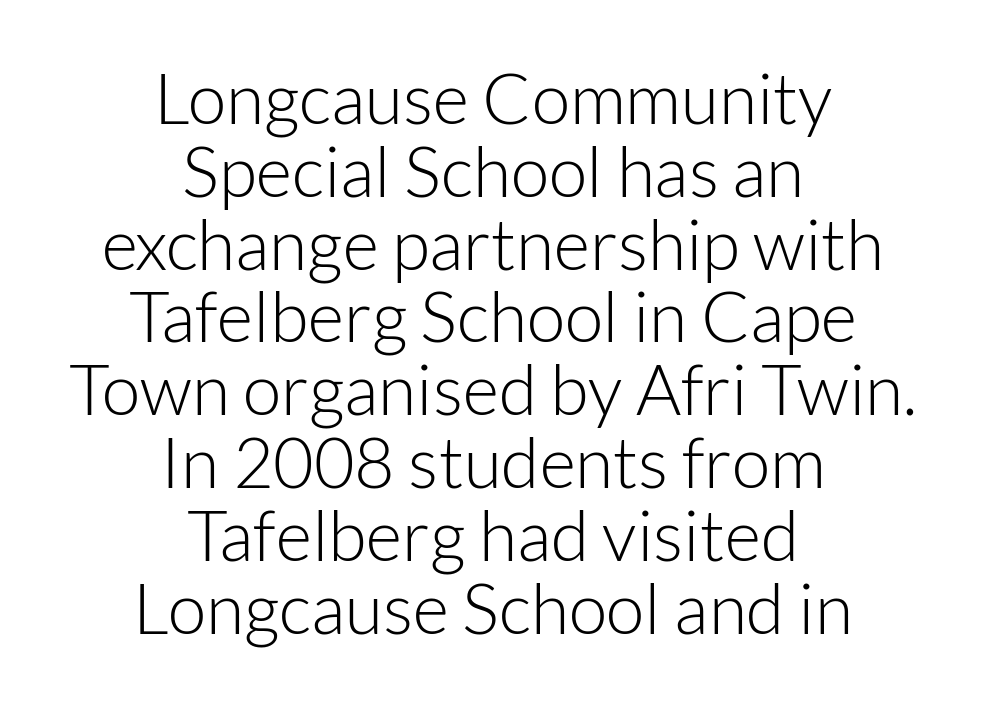
The image shows 70 px light sans-serif type, upright; set centered, tight line spacing (1.04x), normal letter spacing, not underlined; low stroke contrast and a medium x-height.
